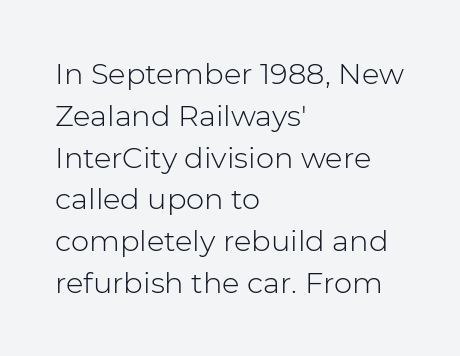
Q: Is the text bold? A: No.
Q: Is the text italic (slanted)? A: No, it is upright.
Q: Is the typeface a serif or a sans-serif typeface? A: Sans-serif.
Q: Is the text underlined? A: No.
Q: How is the paragraph aligned? A: Left-aligned.
Q: Is the spacing between letters normal or unusually wide? A: Normal.
Q: Is the spacing between lines tight, normal or loose? A: Normal.
Q: Width (condensed, normal, or wide)? A: Normal.
Q: Stroke contrast? A: Low.
Q: x-height? A: Medium.
Q: Monospaced? A: No.
